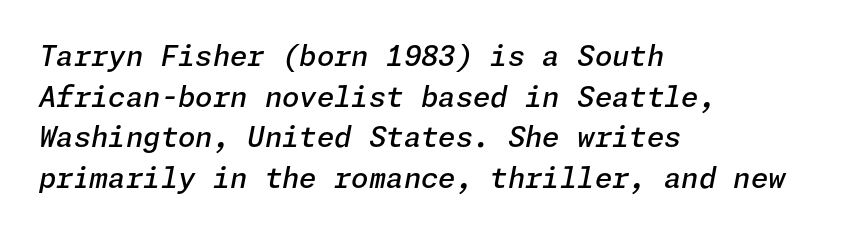
The image shows 28 px semibold type, italic (leaning right); set left-aligned, normal line spacing (1.45x), normal letter spacing, not underlined; low stroke contrast and a medium x-height.
